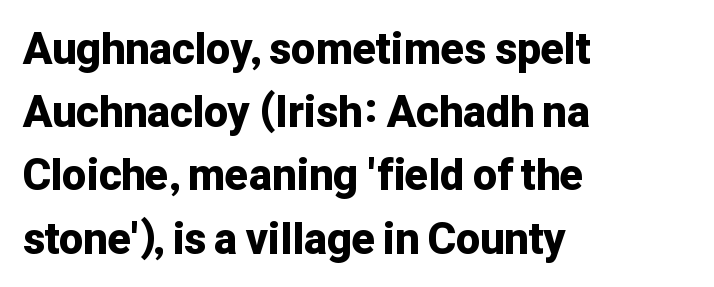
{"serif": "no", "italic": "no", "bold": "yes", "weight": "bold", "width": "normal", "stroke_contrast": "low", "x_height": "medium", "monospaced": "no", "underline": "no", "align": "left", "line_spacing": "normal", "line_spacing_ratio": 1.47, "letter_spacing": "normal", "letter_spacing_em": 0.0, "glyph_px": 43}
